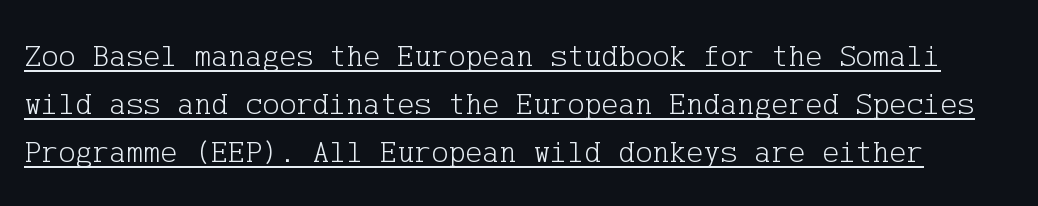
The image shows 32 px light serif type, upright; set normal line spacing (1.5x), normal letter spacing, underlined; low stroke contrast and a medium x-height.
